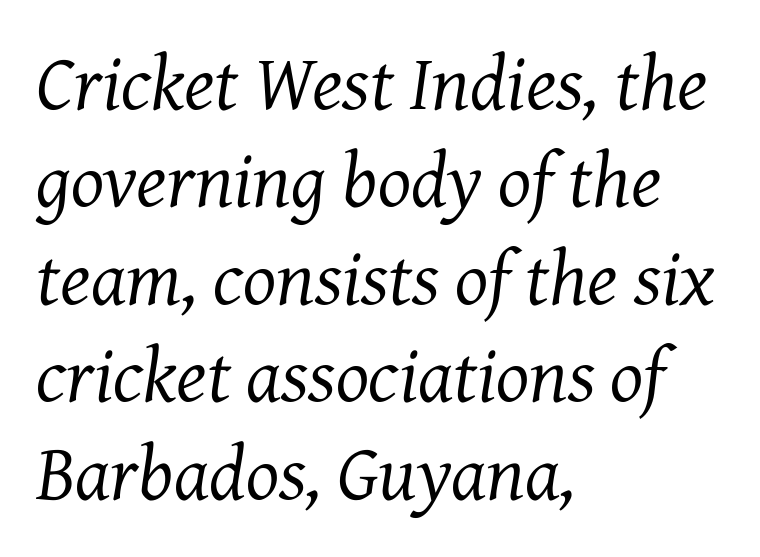
{"serif": "yes", "italic": "yes", "lean": "right", "slant_degrees": 7, "bold": "no", "weight": "regular", "width": "normal", "stroke_contrast": "medium", "x_height": "medium", "monospaced": "no", "underline": "no", "align": "left", "line_spacing": "normal", "line_spacing_ratio": 1.25, "letter_spacing": "normal", "letter_spacing_em": 0.0, "glyph_px": 78}
